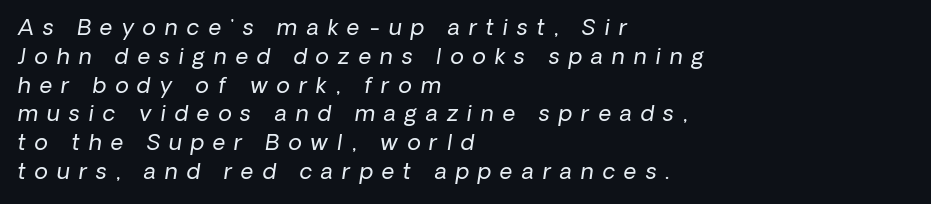
Q: Is the text bold? A: No.
Q: Is the text underlined? A: No.
Q: How is the paragraph aligned? A: Left-aligned.
Q: Is the spacing between letters normal or unusually wide? A: Unusually wide.
Q: Is the spacing between lines tight, normal or loose? A: Normal.
